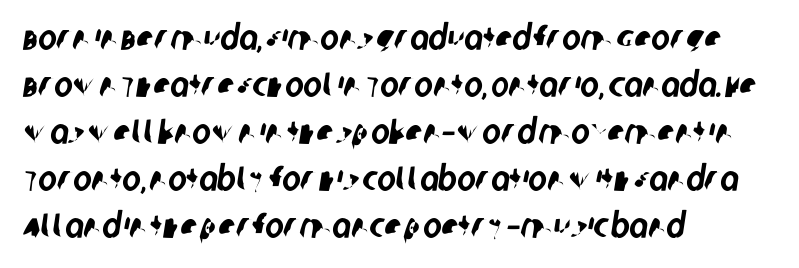
Honestly, the row spacing looks completely unremarkable. You could not count columns in this text — the font is proportionally spaced. The passage shown is typeset with a sans-serif family. The passage shown is not underscored anywhere. The tracking reads as untouched default to a designer's eye.
